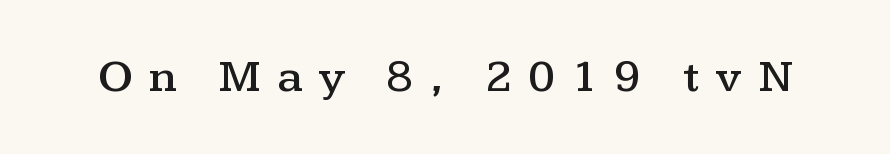
Q: Is the text italic (slanted)? A: No, it is upright.
Q: Is the typeface a serif or a sans-serif typeface? A: Serif.
Q: Is the text underlined? A: No.
Q: Is the spacing between letters normal or unusually wide? A: Unusually wide.
Q: Width (condensed, normal, or wide)? A: Wide.
Q: Stroke contrast? A: Medium.
Q: x-height? A: Medium.
Q: Monospaced? A: No.
